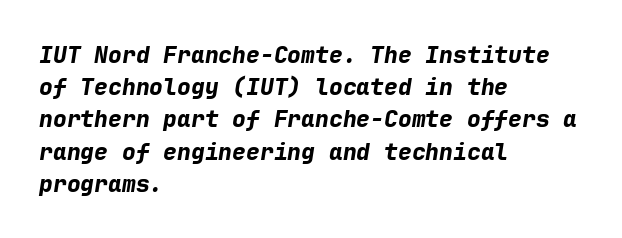
The image shows 23 px bold type, italic (leaning right); set left-aligned, normal line spacing (1.4x), normal letter spacing, not underlined.
